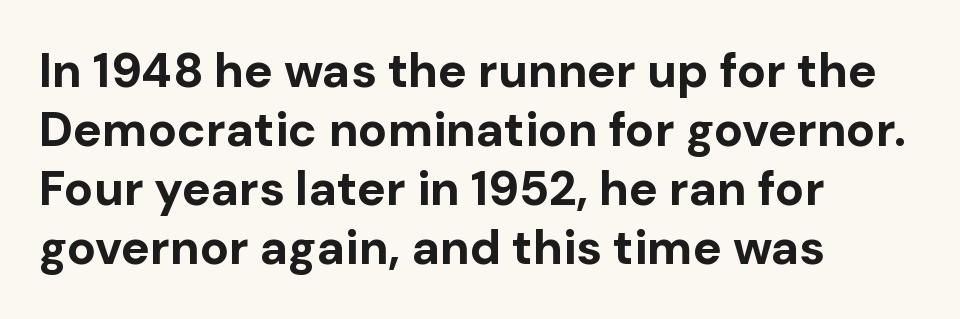
The image shows 48 px bold sans-serif type, upright; set left-aligned, line spacing 1.23x, normal letter spacing, not underlined; low stroke contrast and a medium x-height.
